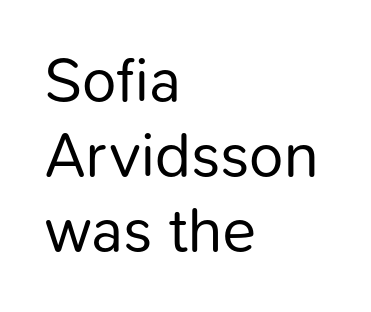
Q: Is the text bold? A: No.
Q: Is the text italic (slanted)? A: No, it is upright.
Q: Is the typeface a serif or a sans-serif typeface? A: Sans-serif.
Q: Is the text underlined? A: No.
Q: How is the paragraph aligned? A: Left-aligned.
Q: Is the spacing between letters normal or unusually wide? A: Normal.
Q: Width (condensed, normal, or wide)? A: Normal.
Q: Stroke contrast? A: Low.
Q: x-height? A: Medium.
Q: Monospaced? A: No.
